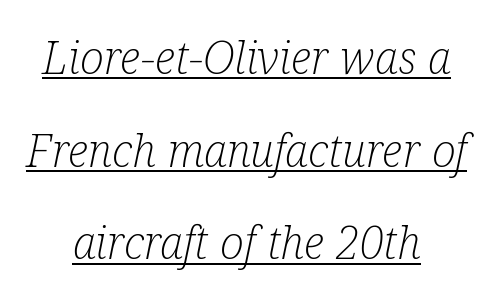
The image shows 45 px light, condensed serif type, italic (leaning right); set centered, loose line spacing (2.06x), normal letter spacing, underlined; low stroke contrast and a medium x-height.
